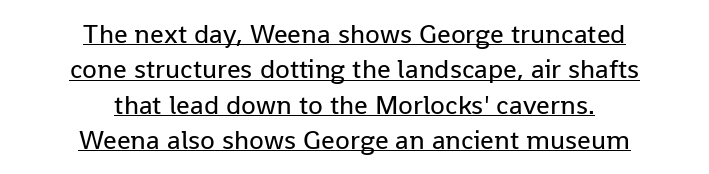
Q: Is the text bold? A: No.
Q: Is the text italic (slanted)? A: No, it is upright.
Q: Is the text underlined? A: Yes.
Q: How is the paragraph aligned? A: Centered.
Q: Is the spacing between letters normal or unusually wide? A: Normal.
Q: Is the spacing between lines tight, normal or loose? A: Normal.
